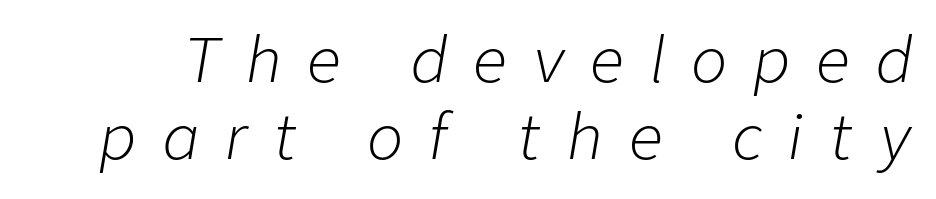
Ink coverage per letter is moderate at most. Leading matches the norm, producing a regular column. Does extra space separate the letters? Yes, quite a lot of it. The baseline area is clear.
